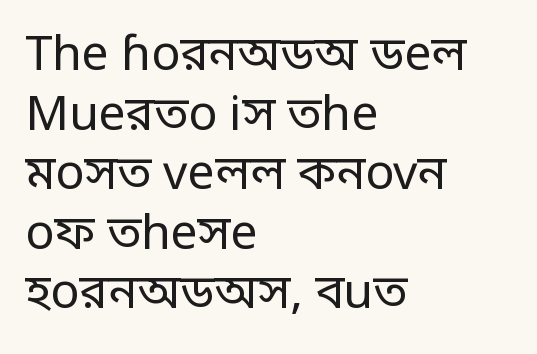
{"serif": "no", "italic": "no", "bold": "no", "weight": "regular", "width": "condensed", "stroke_contrast": "low", "monospaced": "no", "underline": "no", "align": "left", "line_spacing_ratio": 1.24, "letter_spacing": "normal", "letter_spacing_em": 0.0, "glyph_px": 48}
